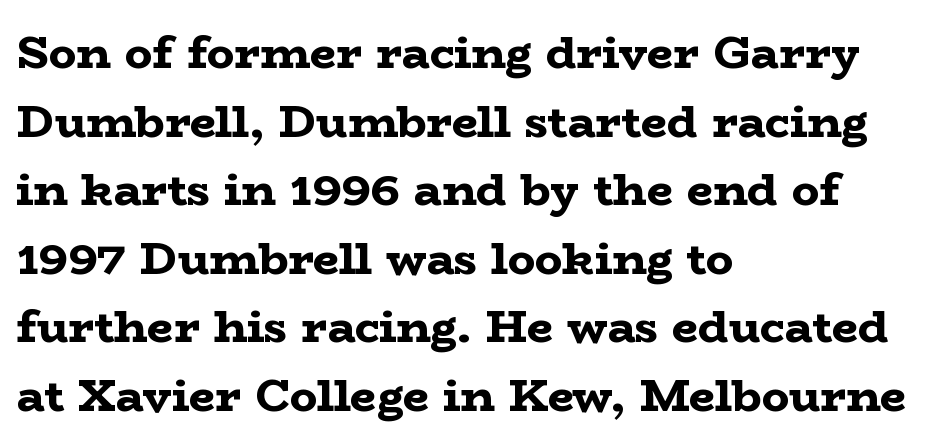
{"serif": "yes", "italic": "no", "bold": "yes", "weight": "bold", "width": "wide", "stroke_contrast": "low", "x_height": "medium", "monospaced": "no", "underline": "no", "align": "left", "line_spacing": "normal", "line_spacing_ratio": 1.49, "letter_spacing": "normal", "letter_spacing_em": 0.0, "glyph_px": 46}
